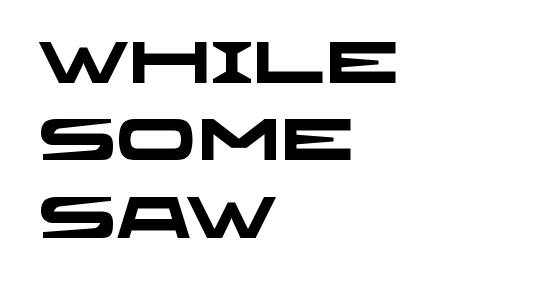
Vertically, the passage feels balanced, rows spaced as you'd expect. Here the glyphs are tracked normally, forming tight word shapes. Nobody drew a line under any word here. In terms of weight, the rendering is a true, heavy bold.
